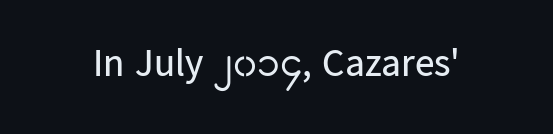
{"serif": "no", "italic": "no", "bold": "no", "weight": "regular", "width": "normal", "stroke_contrast": "low", "x_height": "medium", "monospaced": "no", "underline": "no", "letter_spacing": "normal", "letter_spacing_em": 0.0, "glyph_px": 39}
